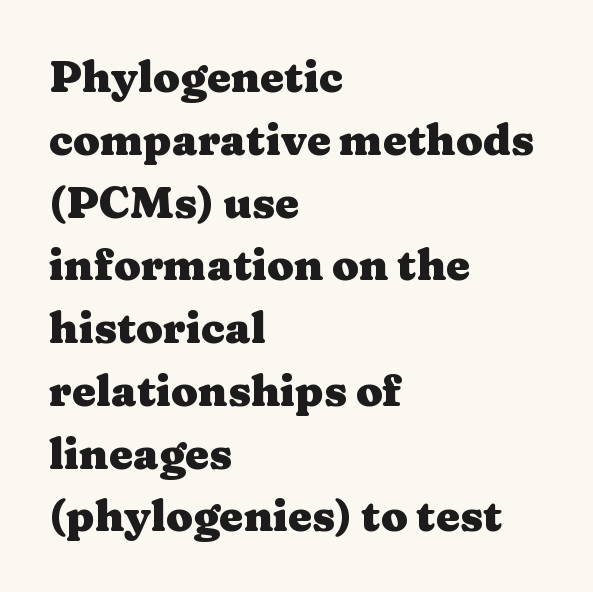
The image shows 43 px heavy, wide serif type, upright; set left-aligned, normal line spacing (1.46x), normal letter spacing, not underlined; medium stroke contrast and a medium x-height.
